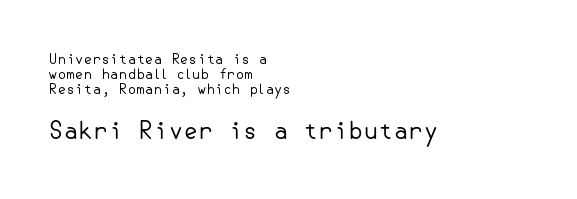
Reading down the column, the eye jumps only a short way to each next line. The face used here is rendered with its standard letterfit. No letter is thick-stroked: the sample isn't bold. Is the lower block the larger one? Yes — the lower block carries the bigger type.
